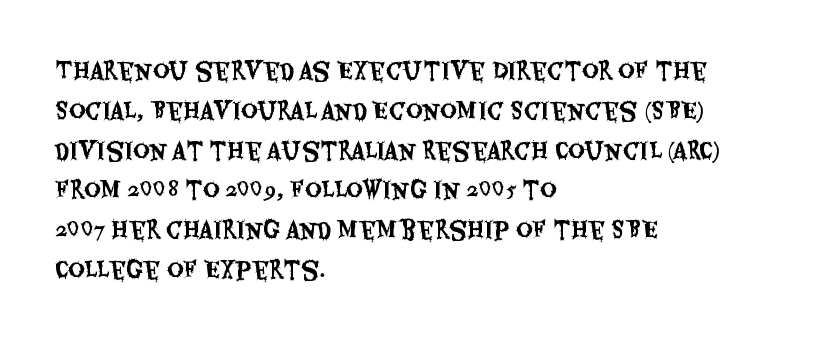
You can tell it's not italic because the verticals are truly vertical. Words appear dense and cohesive because spacing is normal. The specimen omits any rule beneath the text block's lines. Line starts are locked; line ends wander.
